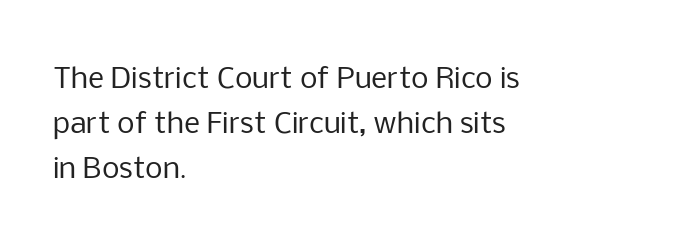
Q: Is the text bold? A: No.
Q: Is the text italic (slanted)? A: No, it is upright.
Q: Is the typeface a serif or a sans-serif typeface? A: Sans-serif.
Q: Is the text underlined? A: No.
Q: How is the paragraph aligned? A: Left-aligned.
Q: Is the spacing between letters normal or unusually wide? A: Normal.
Q: Is the spacing between lines tight, normal or loose? A: Normal.
Q: Width (condensed, normal, or wide)? A: Normal.
Q: Stroke contrast? A: Low.
Q: x-height? A: Medium.
Q: Monospaced? A: No.
